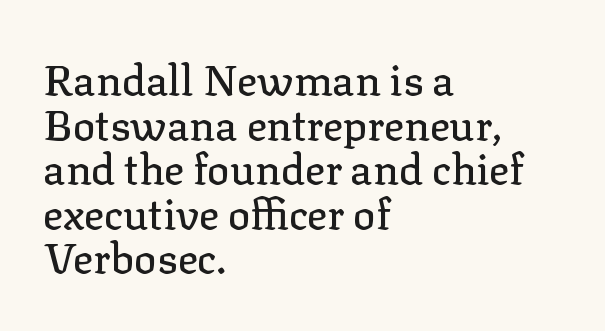
The image shows 42 px serif type, upright; set left-aligned, tight line spacing (1.06x), normal letter spacing, not underlined; low stroke contrast and a medium x-height.
